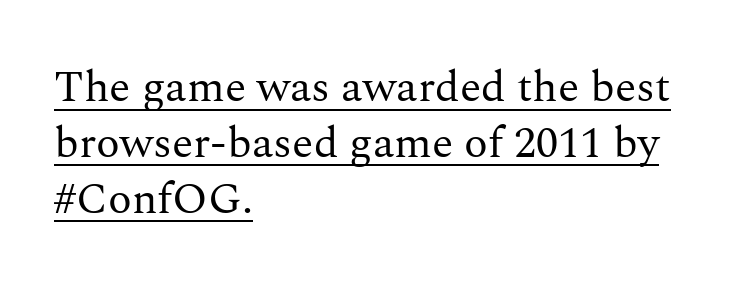
The image shows 44 px regular-weight serif type, upright; set left-aligned, normal line spacing (1.27x), normal letter spacing, underlined; medium stroke contrast and a medium x-height.
